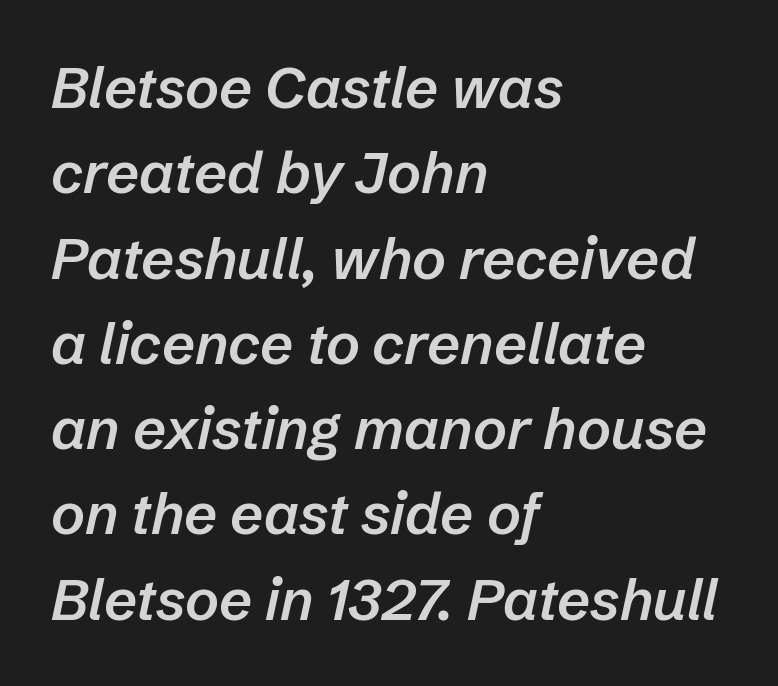
The image shows 58 px semibold type, italic (leaning right); set left-aligned, normal line spacing (1.47x), normal letter spacing, not underlined; low stroke contrast and a medium x-height.
